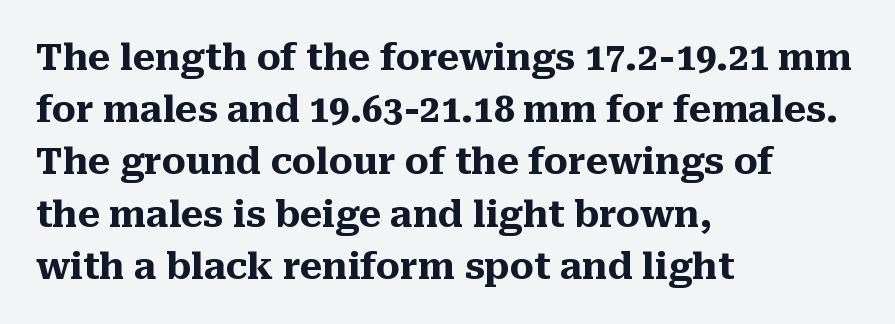
{"serif": "yes", "italic": "no", "bold": "yes", "weight": "heavy", "width": "normal", "stroke_contrast": "medium", "x_height": "medium", "monospaced": "no", "underline": "no", "align": "left", "line_spacing": "normal", "line_spacing_ratio": 1.45, "letter_spacing": "normal", "letter_spacing_em": 0.0, "glyph_px": 36}
